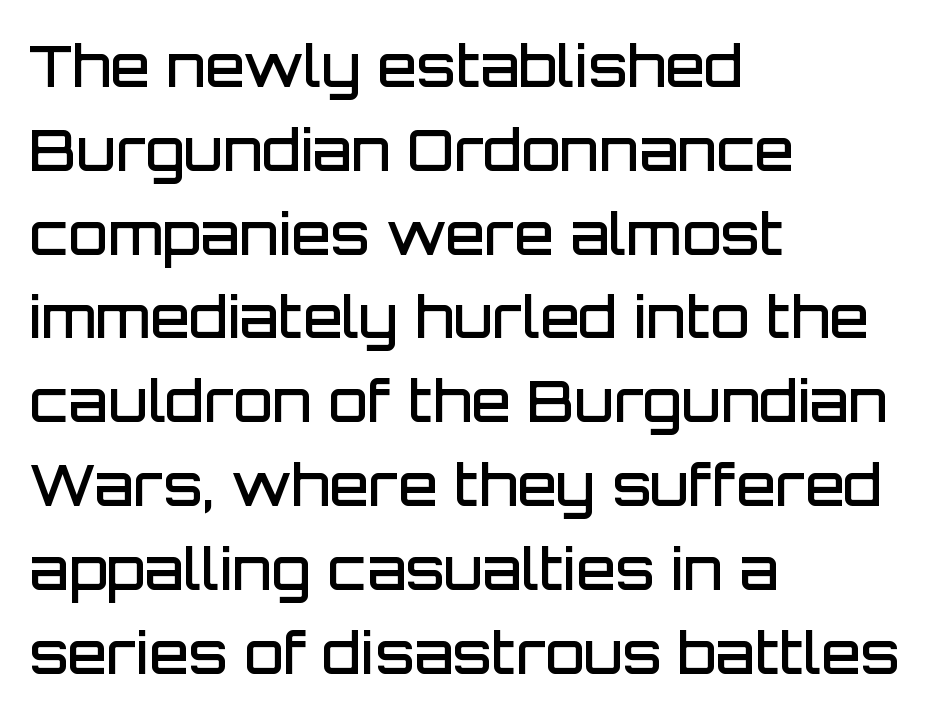
{"serif": "no", "italic": "no", "bold": "semi", "weight": "semibold", "width": "normal", "stroke_contrast": "low", "x_height": "large", "monospaced": "no", "underline": "no", "align": "left", "line_spacing": "normal", "line_spacing_ratio": 1.47, "letter_spacing": "normal", "letter_spacing_em": 0.0, "glyph_px": 57}
